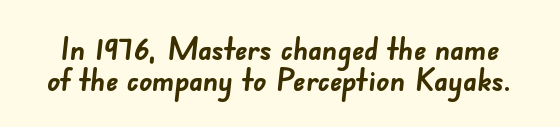
The image shows 32 px semibold sans-serif type; set tight line spacing (0.98x), normal letter spacing, not underlined; low stroke contrast and a small x-height.
